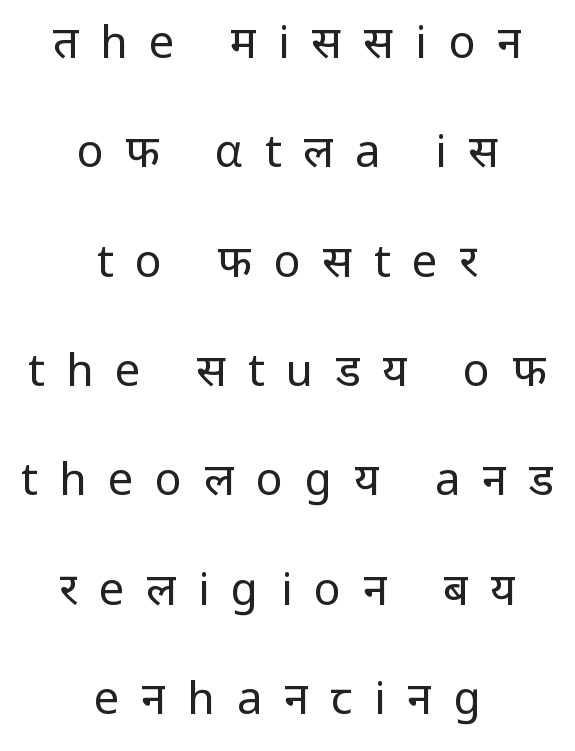
The image shows 45 px regular-weight sans-serif type, upright; set centered, loose line spacing (2.43x), unusually wide letter spacing (+0.48 em), not underlined; low stroke contrast and a medium x-height.
